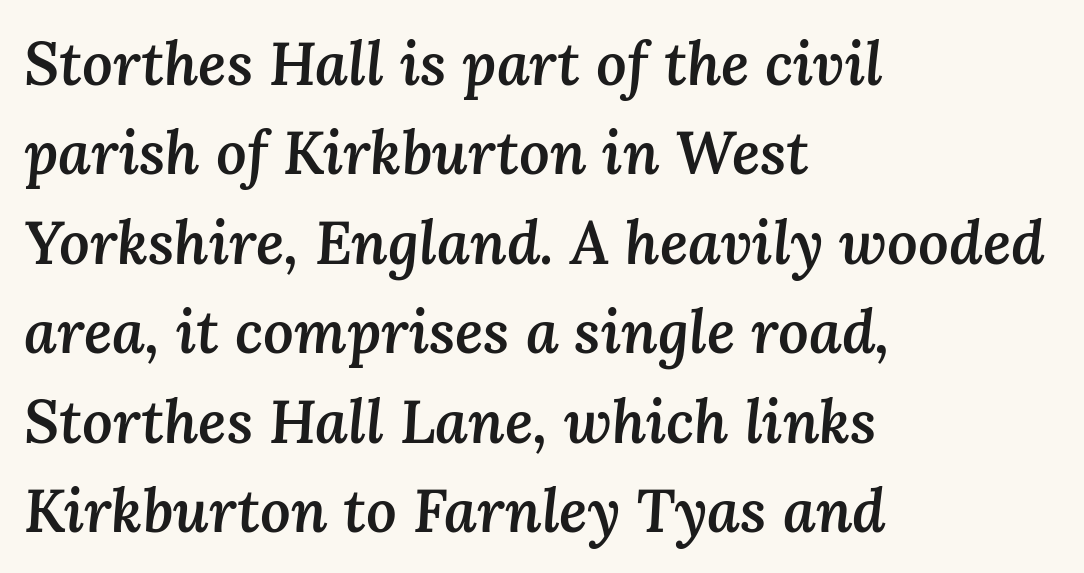
The image shows 60 px semibold type, italic (leaning right); set left-aligned, normal line spacing (1.49x), normal letter spacing, not underlined; medium stroke contrast and a medium x-height.
